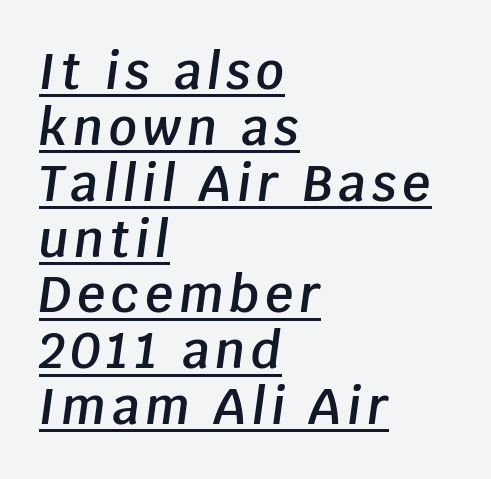
The image shows 49 px semibold type, italic (leaning right); set left-aligned, tight line spacing (1.14x), underlined; low stroke contrast and a large x-height.
